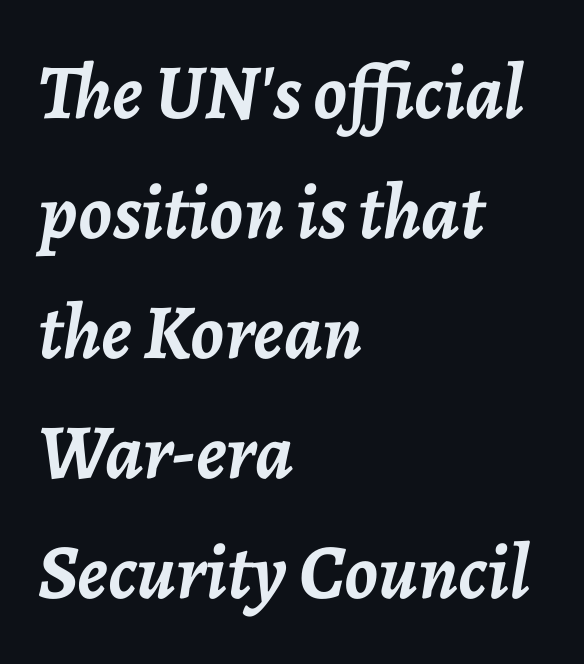
Compared with a centered layout, this one pins lines to the left instead. The line texture is even and compact thanks to regular tracking. The lettering tilts uniformly, giving the passage an italic look. This rendering features lettering with no underline.
